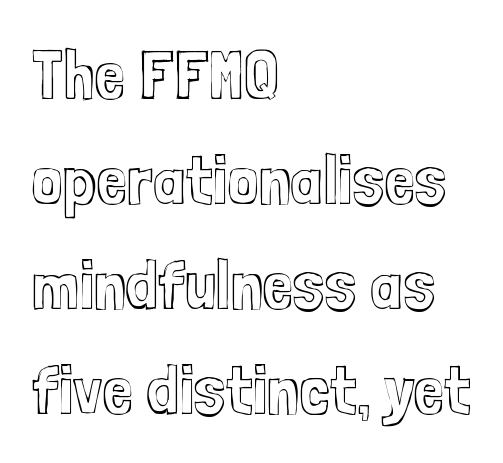
Q: Is the text italic (slanted)? A: No, it is upright.
Q: Is the text underlined? A: No.
Q: How is the paragraph aligned? A: Left-aligned.
Q: Is the spacing between letters normal or unusually wide? A: Normal.
Q: Is the spacing between lines tight, normal or loose? A: Normal.
Q: Width (condensed, normal, or wide)? A: Condensed.
Q: x-height? A: Medium.
Q: Monospaced? A: No.
